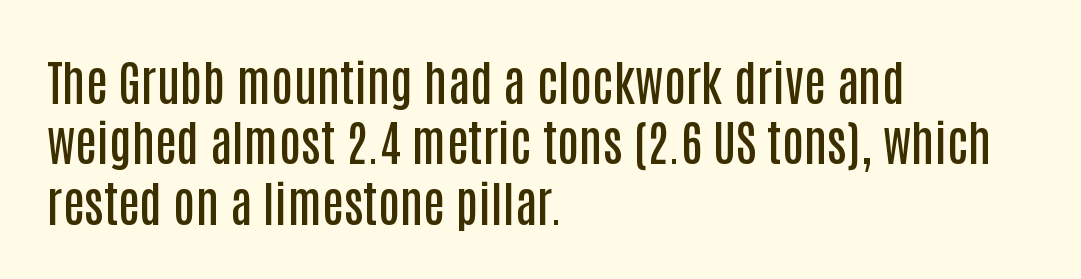
Each glyph is drawn with semibold strokes, heavier than normal yet not fully bold. Serifs: no, the terminals of the letterforms are clean. Tracking value appears to be zero — textbook default spacing. A typesetter would call this proportional, since set widths differ per character.
